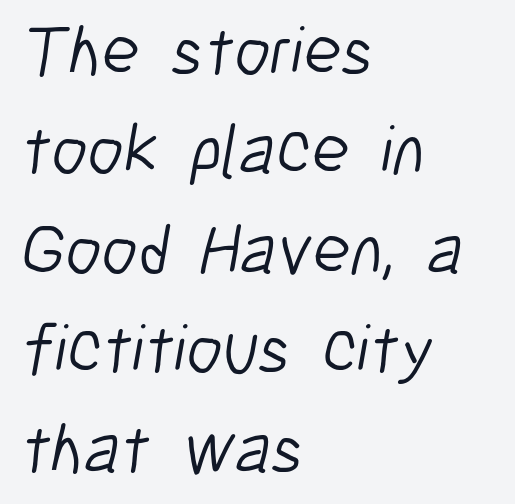
Type style note: lacks serifs. Short note: letters normally spaced. Letters have the restrained weight of plain body copy at most. The space beneath each line is pristine and unruled.
